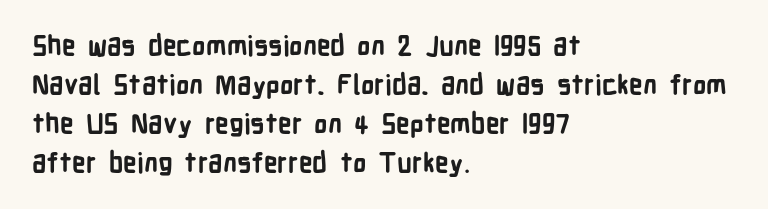
{"italic": "no", "bold": "yes", "underline": "no", "align": "left", "line_spacing": "normal", "line_spacing_ratio": 1.44, "letter_spacing": "normal", "letter_spacing_em": 0.0, "glyph_px": 27}
